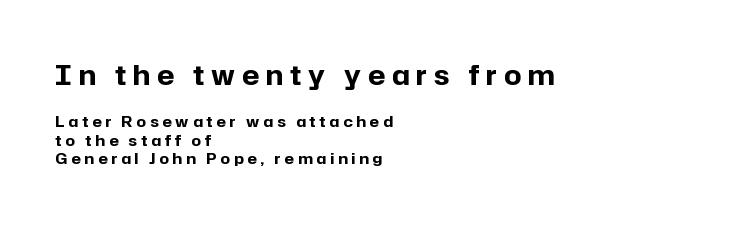
{"italic": "no", "bold": "yes", "underline": "no", "align": "left", "line_spacing_ratio": 1.24, "letter_spacing": "wide", "letter_spacing_em": 0.26, "larger_block": "first", "size_ratio": 1.8, "glyph_px": 27}
